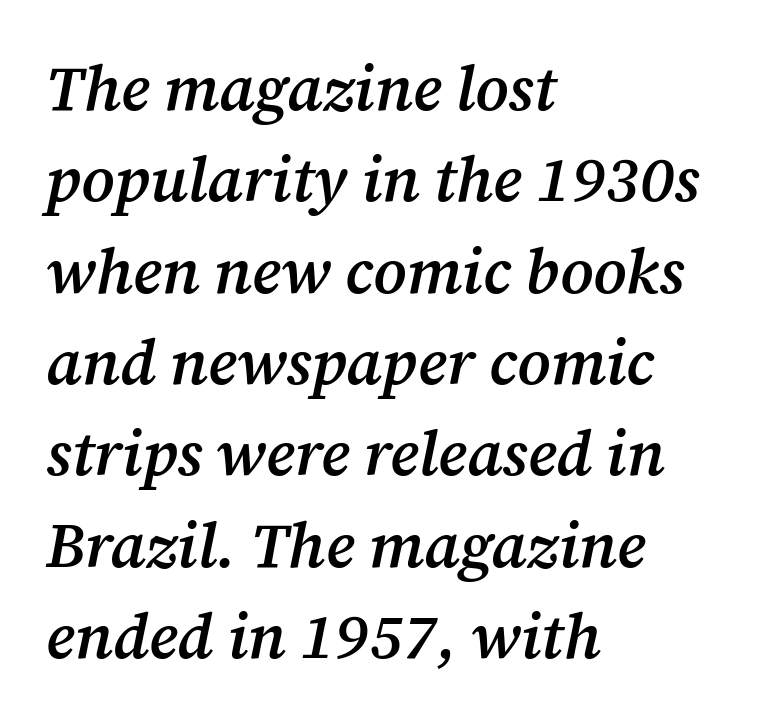
This sample keeps an unexceptional amount of space between lines. On the weight axis this lands at semibold, roughly 600. Yep, that's italic — everything's leaning. Each word holds together tightly as a unit, with standard inter-letter gaps. Anything drawn beneath the words? Only blank space.
